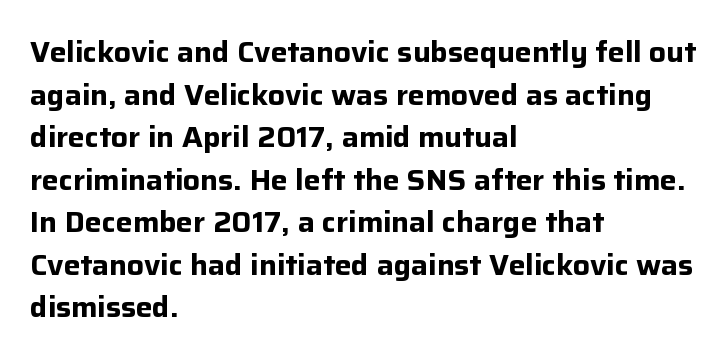
{"serif": "no", "italic": "no", "bold": "yes", "weight": "bold", "width": "normal", "stroke_contrast": "low", "x_height": "medium", "monospaced": "no", "underline": "no", "align": "left", "line_spacing": "normal", "line_spacing_ratio": 1.52, "letter_spacing": "normal", "letter_spacing_em": 0.0, "glyph_px": 28}
